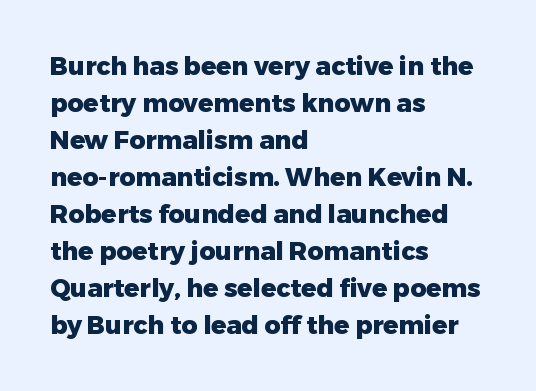
The image shows 25 px bold type, upright; set left-aligned, normal line spacing (1.48x), normal letter spacing, not underlined.
